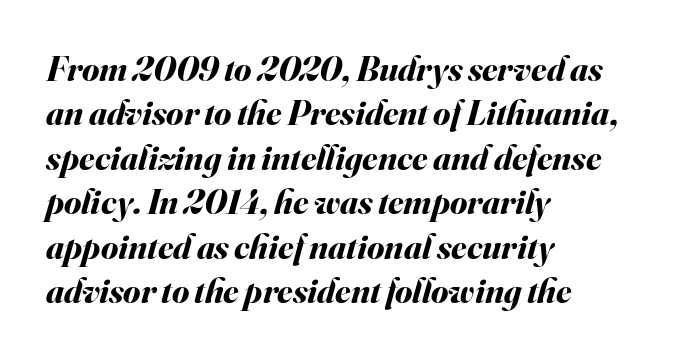
{"italic": "yes", "lean": "right", "slant_degrees": 16, "bold": "yes", "weight": "bold", "width": "normal", "stroke_contrast": "medium", "x_height": "small", "monospaced": "no", "underline": "no", "align": "left", "line_spacing": "normal", "line_spacing_ratio": 1.27, "letter_spacing": "normal", "letter_spacing_em": 0.0, "glyph_px": 35}
